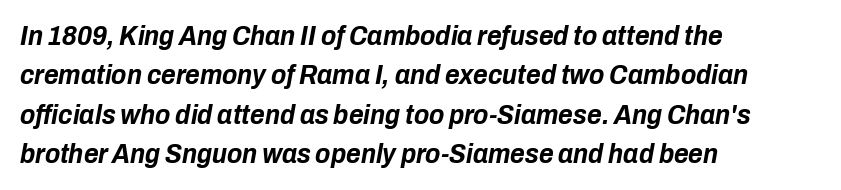
{"italic": "yes", "lean": "right", "slant_degrees": 10, "bold": "yes", "weight": "bold", "width": "condensed", "stroke_contrast": "low", "x_height": "medium", "monospaced": "no", "underline": "no", "align": "left", "line_spacing": "normal", "line_spacing_ratio": 1.41, "letter_spacing": "normal", "letter_spacing_em": 0.0, "glyph_px": 28}
